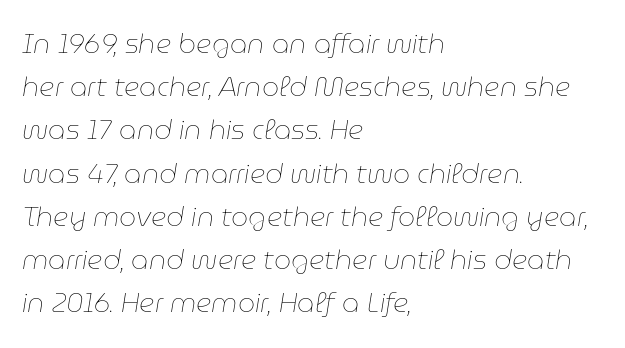
The image shows 27 px text type, italic (leaning right); set left-aligned, normal line spacing (1.6x), normal letter spacing, not underlined.
